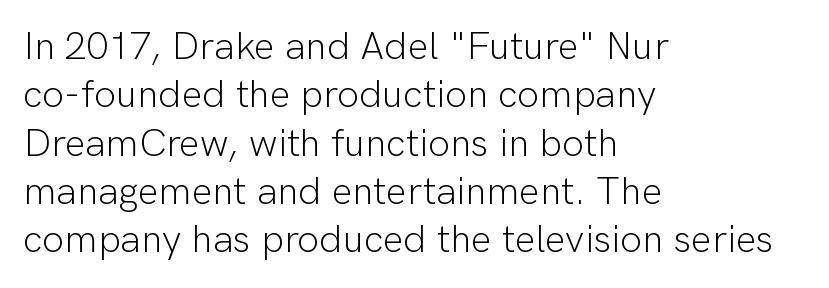
{"serif": "no", "italic": "no", "bold": "no", "weight": "light", "width": "normal", "stroke_contrast": "low", "x_height": "medium", "monospaced": "no", "underline": "no", "align": "left", "line_spacing_ratio": 1.24, "letter_spacing": "normal", "letter_spacing_em": 0.0, "glyph_px": 39}
